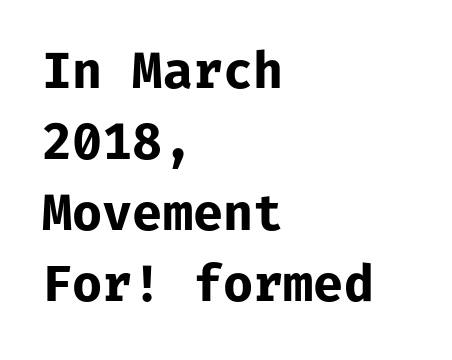
The image shows 49 px bold sans-serif type, upright, monospaced; set left-aligned, normal line spacing (1.45x), normal letter spacing, not underlined; low stroke contrast and a medium x-height.
